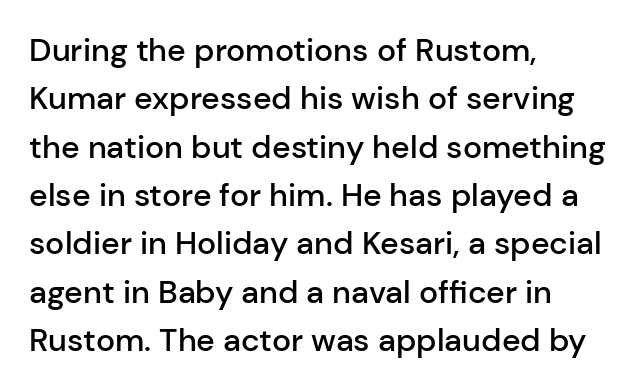
The ragged edge is on the right, which tells us the setting is flush left. Any mark beneath the type? The region is blank. Caption: standard tracking, unaltered. Ordinary non-slanted type is in use. Is this a fixed-width face? No — the glyphs have proportional, varying widths.
